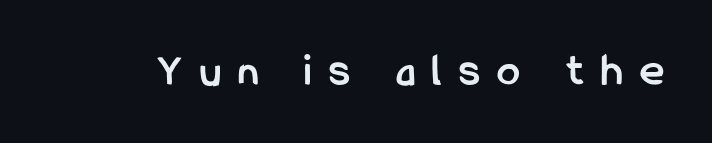
The image shows 46 px semibold, condensed sans-serif type, upright; set unusually wide letter spacing (+0.38 em), not underlined; low stroke contrast and a medium x-height.
